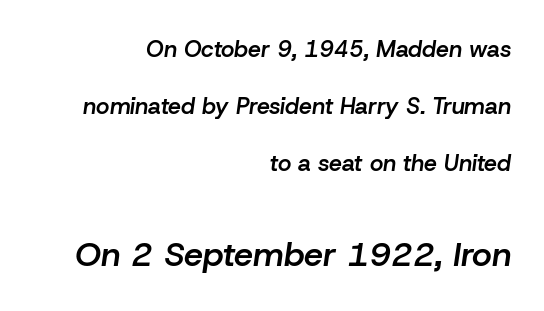
Q: Is the text bold? A: Semi-bold.
Q: Is the text italic (slanted)? A: Yes, it leans right by about 8 degrees.
Q: Is the text underlined? A: No.
Q: How is the paragraph aligned? A: Right-aligned.
Q: Is the spacing between letters normal or unusually wide? A: Normal.
Q: Is the spacing between lines tight, normal or loose? A: Loose.
Q: Which block of text is set in a larger size, the first (top) or the second (bottom)? A: The second (bottom) one.
Q: Width (condensed, normal, or wide)? A: Normal.
Q: Stroke contrast? A: Low.
Q: x-height? A: Medium.
Q: Monospaced? A: No.
